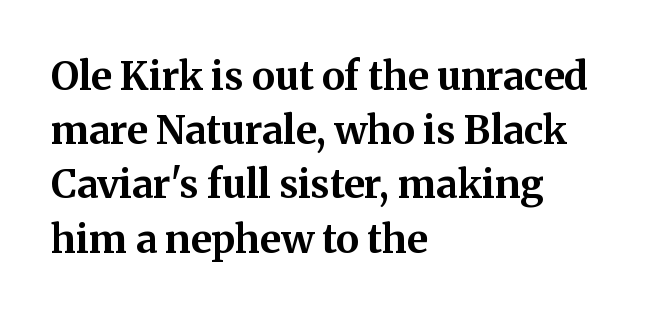
Q: Is the text bold? A: Yes.
Q: Is the text italic (slanted)? A: No, it is upright.
Q: Is the typeface a serif or a sans-serif typeface? A: Serif.
Q: Is the text underlined? A: No.
Q: How is the paragraph aligned? A: Left-aligned.
Q: Is the spacing between letters normal or unusually wide? A: Normal.
Q: Is the spacing between lines tight, normal or loose? A: Normal.
Q: Width (condensed, normal, or wide)? A: Normal.
Q: Stroke contrast? A: Medium.
Q: x-height? A: Medium.
Q: Monospaced? A: No.
